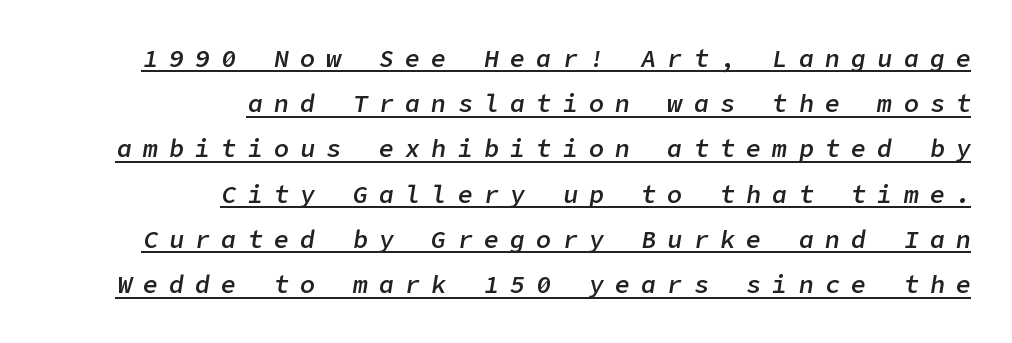
The image shows 25 px text type, italic (leaning right); set right-aligned, line spacing 1.81x, unusually wide letter spacing (+0.45 em), underlined.
